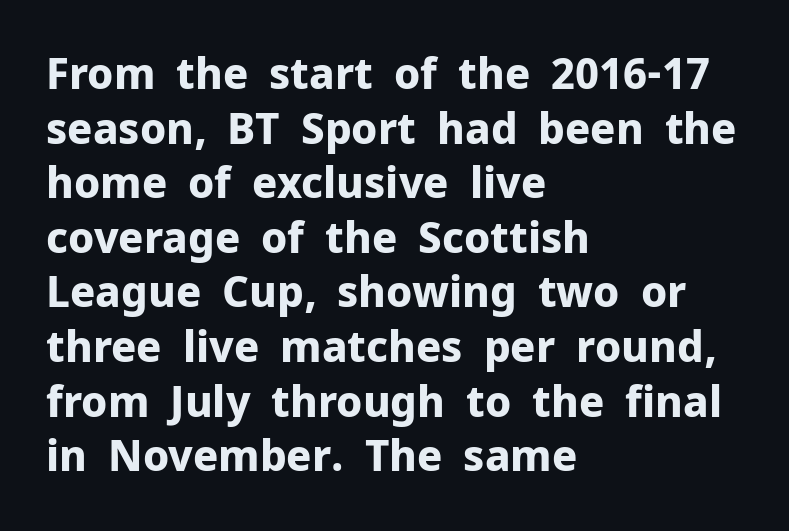
The image shows 42 px bold sans-serif type, upright; set left-aligned, normal line spacing (1.3x), normal letter spacing, not underlined; low stroke contrast and a medium x-height.
